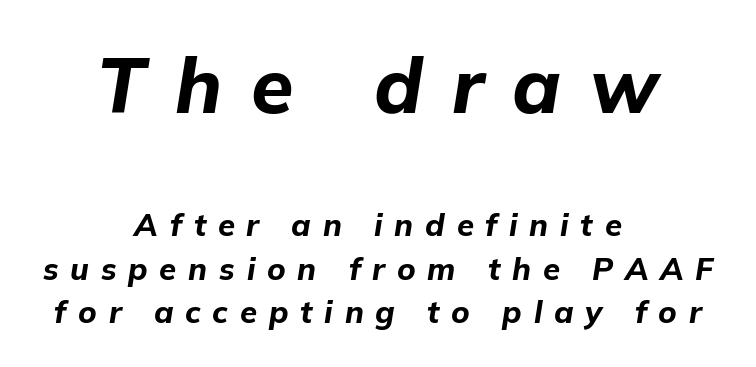
The image shows 77 px bold type, italic (leaning right); set centered, normal line spacing (1.4x), unusually wide letter spacing (+0.38 em), not underlined; the first (top) block is 2.48x larger; low stroke contrast and a medium x-height.
